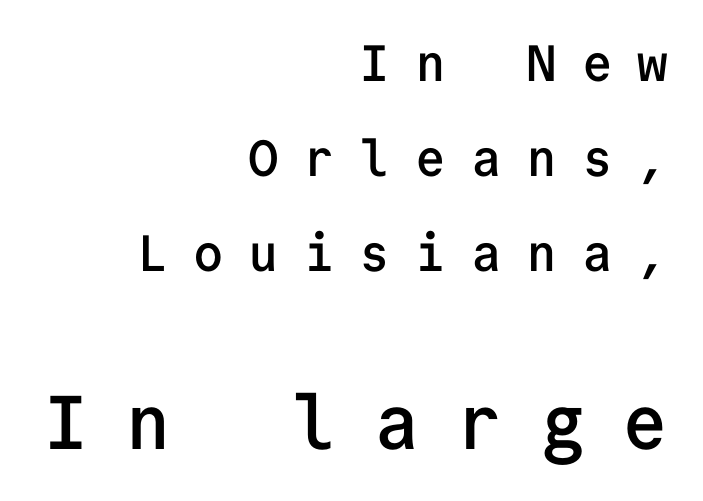
Q: Is the text bold? A: Semi-bold.
Q: Is the text italic (slanted)? A: No, it is upright.
Q: Is the typeface a serif or a sans-serif typeface? A: Sans-serif.
Q: Is the text underlined? A: No.
Q: How is the paragraph aligned? A: Right-aligned.
Q: Is the spacing between letters normal or unusually wide? A: Unusually wide.
Q: Which block of text is set in a larger size, the first (top) or the second (bottom)? A: The second (bottom) one.
Q: Width (condensed, normal, or wide)? A: Normal.
Q: Stroke contrast? A: Low.
Q: x-height? A: Medium.
Q: Monospaced? A: Yes.
